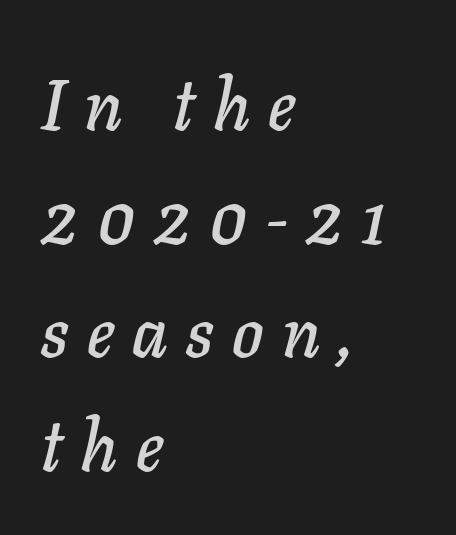
The paragraph has a hard left edge and a soft right edge. Do the characters align in a grid? No, the font is proportional. A typesetter would mark this as italic. These lines have a slow, spaced-out rhythm from letter to letter. Vertically, the passage feels balanced, rows spaced as you'd expect.
